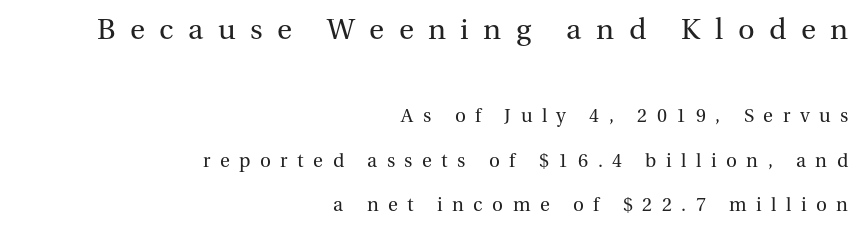
{"serif": "yes", "italic": "no", "bold": "no", "weight": "regular", "width": "normal", "stroke_contrast": "medium", "x_height": "medium", "monospaced": "no", "underline": "no", "align": "right", "line_spacing": "loose", "line_spacing_ratio": 2.32, "letter_spacing": "wide", "letter_spacing_em": 0.5, "larger_block": "first", "size_ratio": 1.53, "glyph_px": 29}
